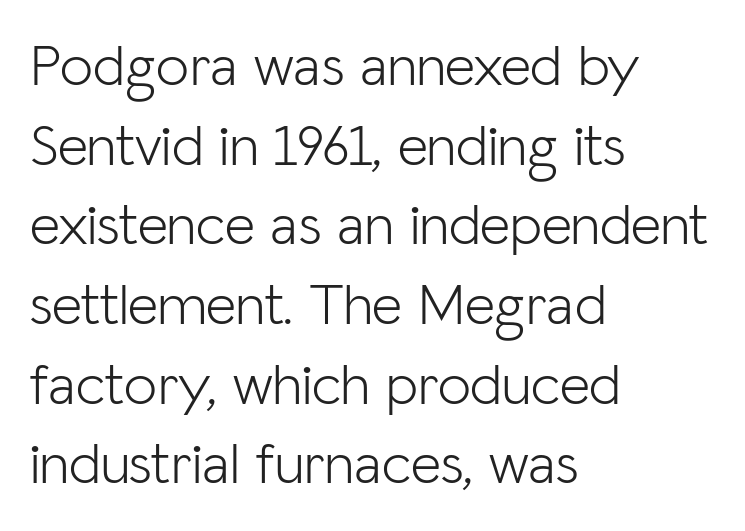
Q: Is the text bold? A: No.
Q: Is the text italic (slanted)? A: No, it is upright.
Q: Is the typeface a serif or a sans-serif typeface? A: Sans-serif.
Q: Is the text underlined? A: No.
Q: How is the paragraph aligned? A: Left-aligned.
Q: Is the spacing between letters normal or unusually wide? A: Normal.
Q: Is the spacing between lines tight, normal or loose? A: Normal.
Q: Width (condensed, normal, or wide)? A: Normal.
Q: Stroke contrast? A: Low.
Q: x-height? A: Medium.
Q: Monospaced? A: No.
